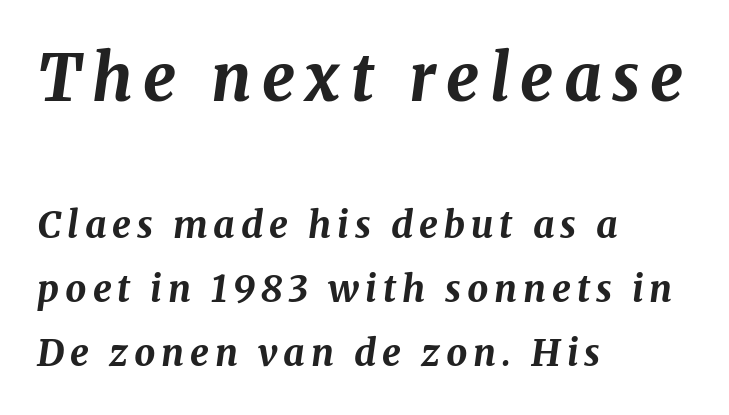
The image shows 65 px bold type, italic (leaning right); set left-aligned, line spacing 1.73x, not underlined; the first (top) block is 1.76x larger; medium stroke contrast and a medium x-height.
